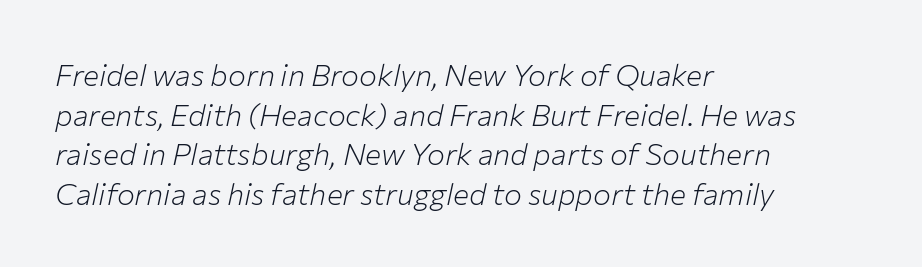
The image shows 30 px light type, italic (leaning right); set left-aligned, normal line spacing (1.32x), normal letter spacing, not underlined; low stroke contrast and a medium x-height.
